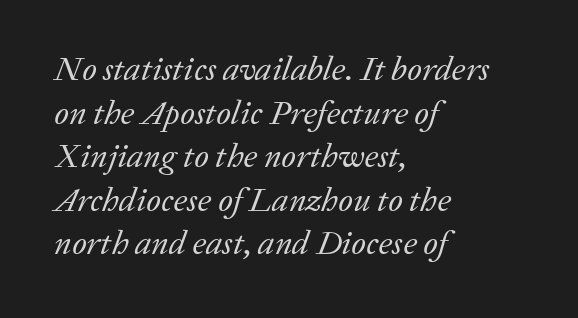
Q: Is the text bold? A: No.
Q: Is the text italic (slanted)? A: Yes, it leans right by about 20 degrees.
Q: Is the typeface a serif or a sans-serif typeface? A: Serif.
Q: Is the text underlined? A: No.
Q: How is the paragraph aligned? A: Left-aligned.
Q: Is the spacing between letters normal or unusually wide? A: Normal.
Q: Is the spacing between lines tight, normal or loose? A: Normal.
Q: Width (condensed, normal, or wide)? A: Normal.
Q: Stroke contrast? A: Low.
Q: x-height? A: Medium.
Q: Monospaced? A: No.
